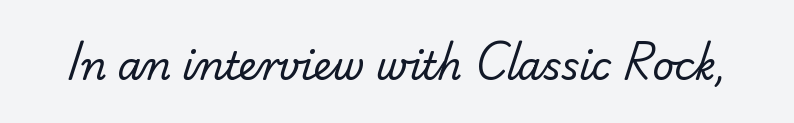
Q: Is the text bold? A: No.
Q: Is the typeface a serif or a sans-serif typeface? A: Sans-serif.
Q: Is the text underlined? A: No.
Q: Is the spacing between letters normal or unusually wide? A: Normal.
Q: Width (condensed, normal, or wide)? A: Normal.
Q: Stroke contrast? A: Low.
Q: x-height? A: Small.
Q: Monospaced? A: No.
